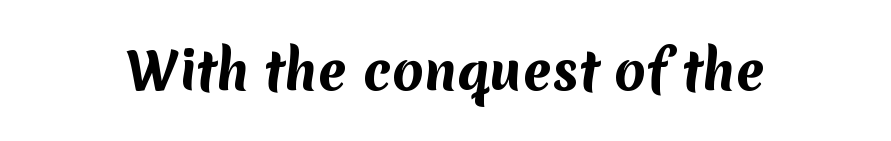
{"serif": "no", "bold": "yes", "weight": "bold", "width": "normal", "stroke_contrast": "medium", "x_height": "medium", "monospaced": "no", "underline": "no", "letter_spacing": "normal", "letter_spacing_em": 0.0, "glyph_px": 51}
